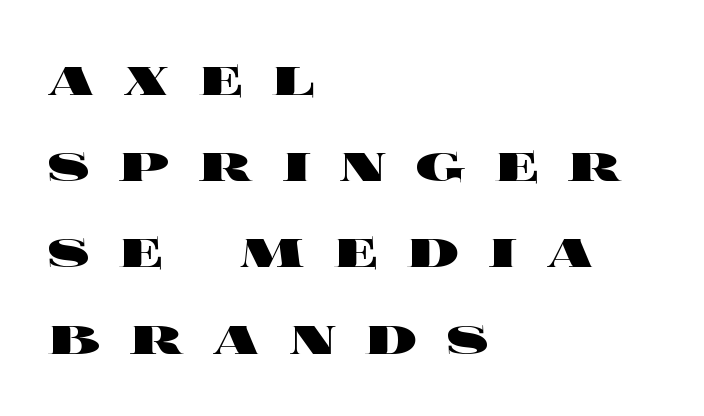
Regular leading. Strokes here are thick enough to call this a true bold. This sample uses an upright cut, with every glyph sitting square on the baseline. This rendering uses left alignment, leaving the right contour irregular.
